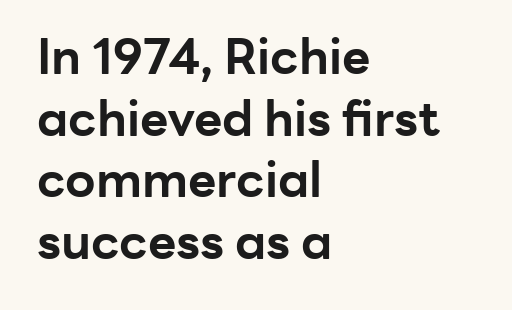
Q: Is the text bold? A: Yes.
Q: Is the text italic (slanted)? A: No, it is upright.
Q: Is the typeface a serif or a sans-serif typeface? A: Sans-serif.
Q: Is the text underlined? A: No.
Q: How is the paragraph aligned? A: Left-aligned.
Q: Is the spacing between letters normal or unusually wide? A: Normal.
Q: Is the spacing between lines tight, normal or loose? A: Normal.
Q: Width (condensed, normal, or wide)? A: Normal.
Q: Stroke contrast? A: Low.
Q: x-height? A: Medium.
Q: Monospaced? A: No.
